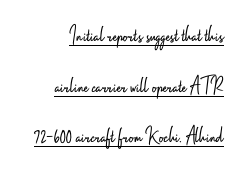
The image shows 23 px text type; set right-aligned, loose line spacing (2.2x), normal letter spacing, underlined.
